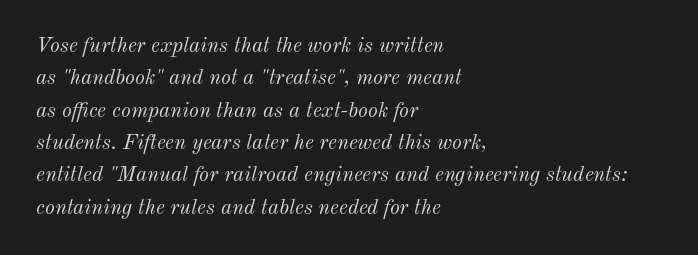
The image shows 21 px text type, italic (leaning right); set left-aligned, normal line spacing (1.54x), normal letter spacing, not underlined.
